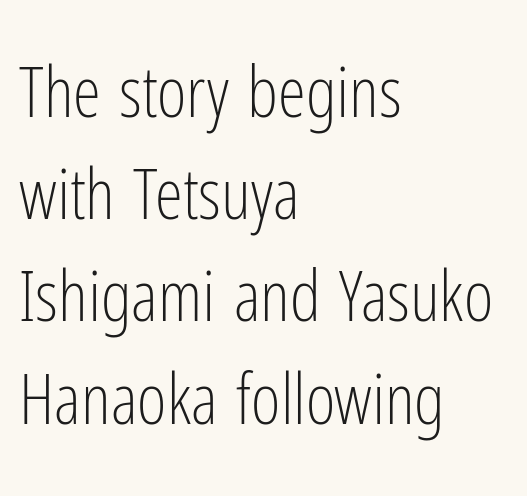
The image shows 71 px light, condensed sans-serif type, upright; set left-aligned, normal line spacing (1.44x), normal letter spacing, not underlined; low stroke contrast and a medium x-height.
